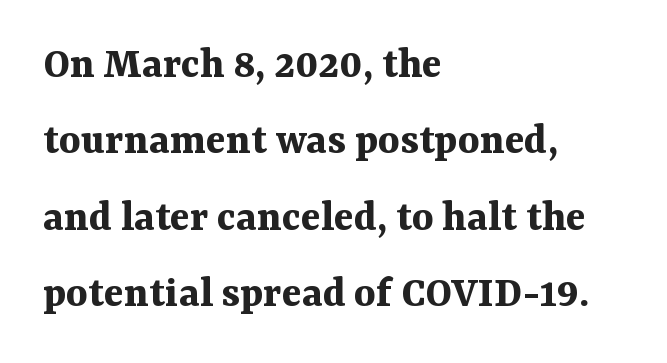
If you drew a ruler down the left edge, every line would touch it. Rendered with straight, roman letterforms. The letterforms sit shoulder to shoulder at normal distance. The rendering uses natural spacing where letterforms have individual widths. A bare baseline throughout the passage. Whoever set this chose a conventional vertical rhythm.
